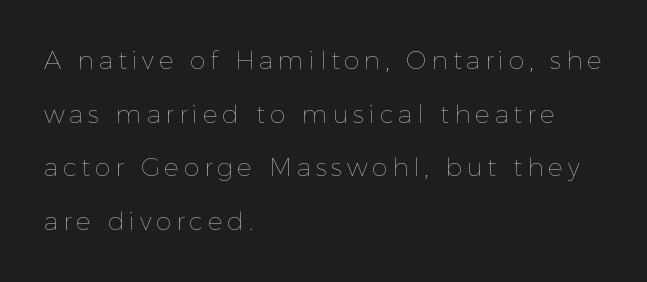
Unlike italic type, these characters show no tilt at all. These lines are set flush left with a ragged right edge. Clear beneath every line of the passage. No letter is thick-stroked: the sample isn't bold. The rendering uses a large line-height, opening up the rows.
